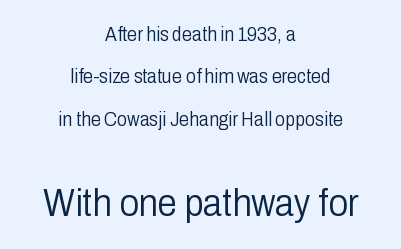
The space beneath each line is pristine and unruled. These lines stack symmetrically, like a column narrowing and widening about its center. How are the letters spaced? Ordinarily, with no added tracking. This is the regular roman posture of the typeface. Proportional: the letters do not fall into vertical columns. Caption: upper text group reduced, lower text group enlarged.
